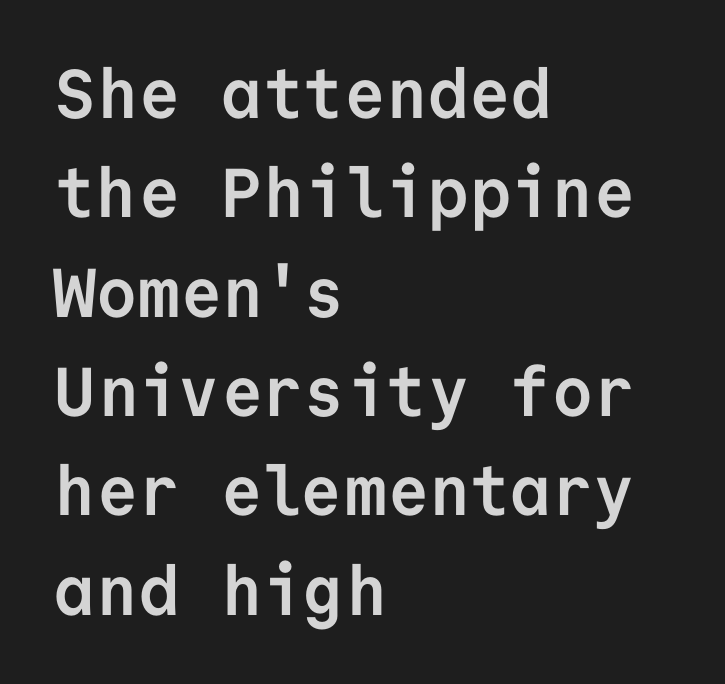
{"serif": "no", "italic": "no", "bold": "yes", "weight": "semibold", "width": "normal", "stroke_contrast": "low", "x_height": "medium", "monospaced": "yes", "underline": "no", "align": "left", "line_spacing": "normal", "line_spacing_ratio": 1.44, "letter_spacing": "normal", "letter_spacing_em": 0.0, "glyph_px": 69}
